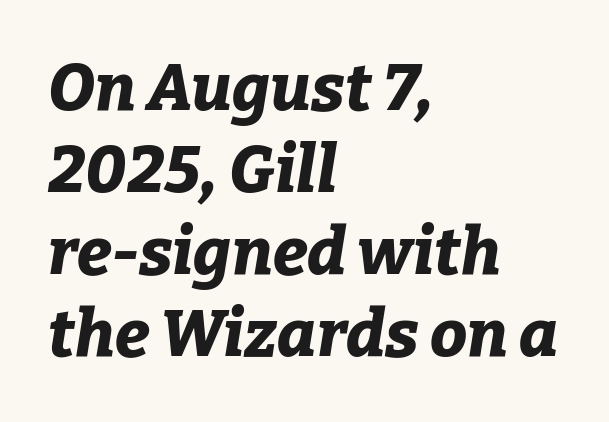
Q: Is the text bold? A: Yes.
Q: Is the text italic (slanted)? A: Yes, it leans right by about 9 degrees.
Q: Is the text underlined? A: No.
Q: How is the paragraph aligned? A: Left-aligned.
Q: Is the spacing between letters normal or unusually wide? A: Normal.
Q: Width (condensed, normal, or wide)? A: Normal.
Q: Stroke contrast? A: Low.
Q: x-height? A: Medium.
Q: Monospaced? A: No.
